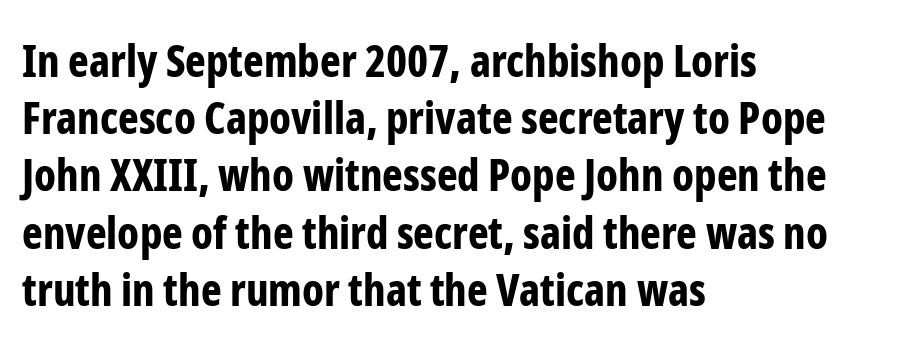
The image shows 44 px bold, condensed sans-serif type, upright; set left-aligned, normal line spacing (1.3x), normal letter spacing, not underlined; low stroke contrast and a medium x-height.
